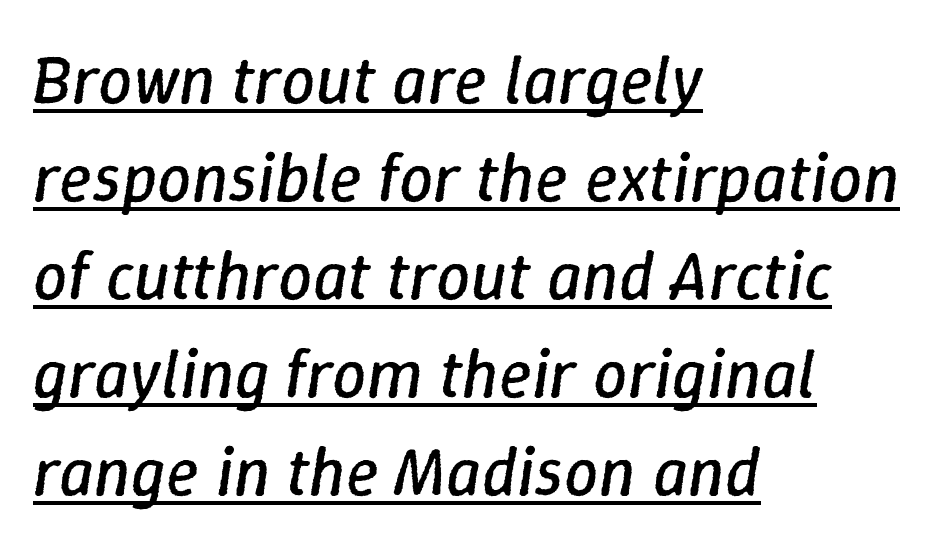
Every row of glyphs begins at an identical x-position on the left. The letters sit at their default tracking, neither squeezed nor spread. Caption: lettering with a line underneath. The lines sit at an ordinary, default distance from one another. This sample has the flowing, uneven cadence of proportional lettering.
